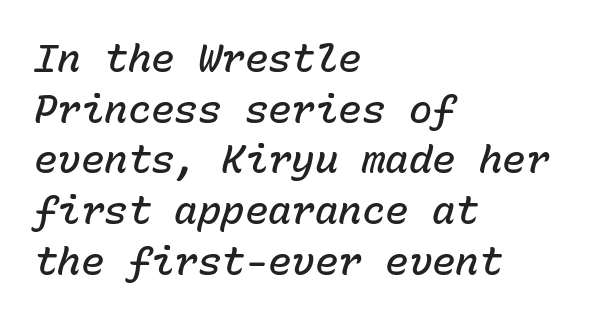
{"italic": "yes", "lean": "right", "slant_degrees": 15, "bold": "semi", "weight": "semibold", "width": "normal", "stroke_contrast": "low", "x_height": "medium", "monospaced": "yes", "underline": "no", "align": "left", "line_spacing": "normal", "line_spacing_ratio": 1.3, "letter_spacing": "normal", "letter_spacing_em": 0.0, "glyph_px": 39}
